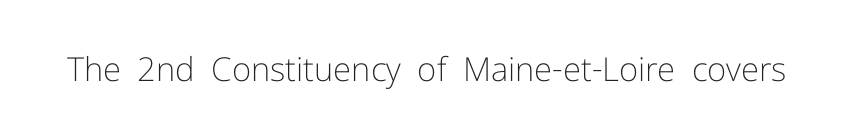
Q: Is the text bold? A: No.
Q: Is the text italic (slanted)? A: No, it is upright.
Q: Is the typeface a serif or a sans-serif typeface? A: Sans-serif.
Q: Is the text underlined? A: No.
Q: Is the spacing between letters normal or unusually wide? A: Normal.
Q: Width (condensed, normal, or wide)? A: Normal.
Q: Stroke contrast? A: Low.
Q: x-height? A: Medium.
Q: Monospaced? A: No.
